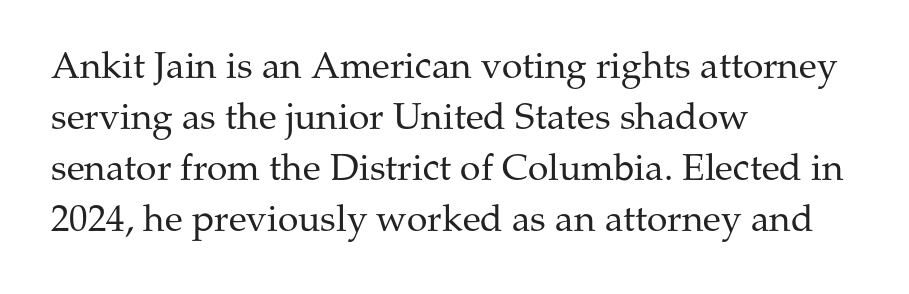
Italic? Not at all — the glyphs are vertical. Glance below the letters and you will spot only blank space. Does the copy run flush right? No — it runs flush left. A typesetter would call this proportional, since set widths differ per character.
